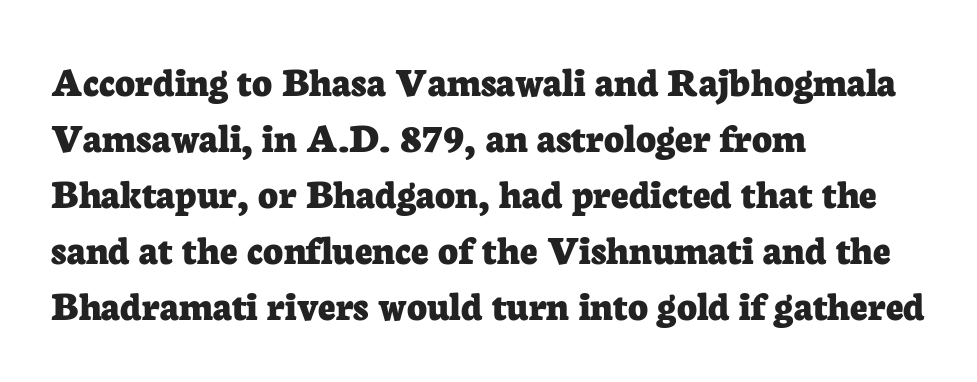
Q: Is the text bold? A: Yes.
Q: Is the text italic (slanted)? A: No, it is upright.
Q: Is the typeface a serif or a sans-serif typeface? A: Serif.
Q: Is the text underlined? A: No.
Q: How is the paragraph aligned? A: Left-aligned.
Q: Is the spacing between letters normal or unusually wide? A: Normal.
Q: Is the spacing between lines tight, normal or loose? A: Normal.
Q: Width (condensed, normal, or wide)? A: Normal.
Q: Stroke contrast? A: Low.
Q: x-height? A: Medium.
Q: Monospaced? A: No.
